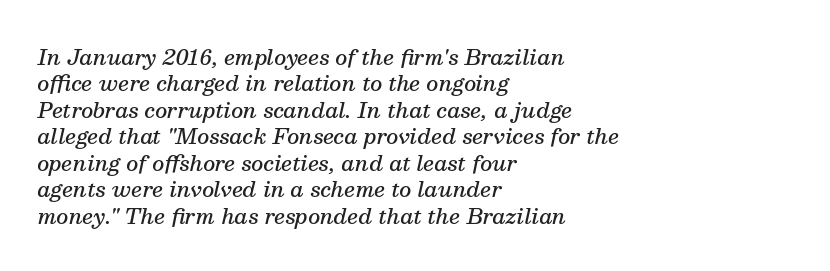
The image shows 21 px text type, italic (leaning right); set left-aligned, normal line spacing (1.26x), normal letter spacing, not underlined.
